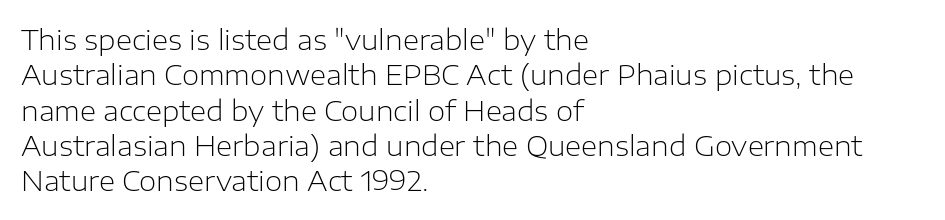
Spacing between characters is what you'd get straight out of the box. This block has exactly the height ordinary leading produces. The letterforms sit at book weight or below. Posture: upright roman. The rendering uses natural spacing where letterforms have individual widths. Quick note: underline off.
